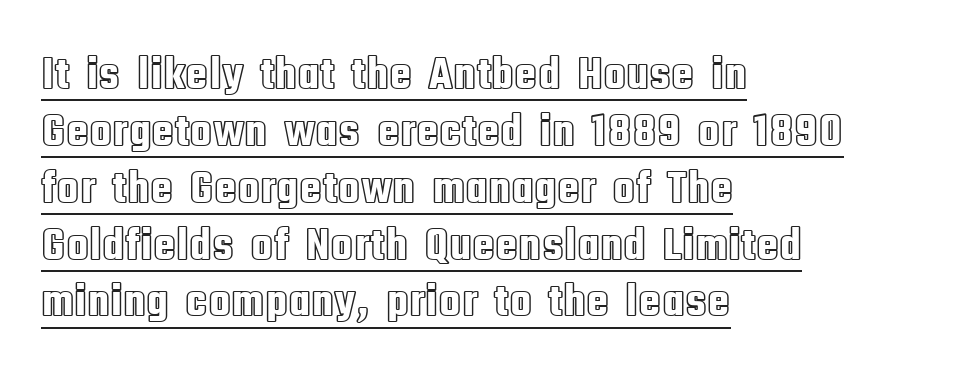
{"italic": "no", "width": "condensed", "x_height": "large", "monospaced": "no", "underline": "yes", "align": "left", "line_spacing_ratio": 1.21, "letter_spacing": "normal", "letter_spacing_em": 0.0, "glyph_px": 47}
